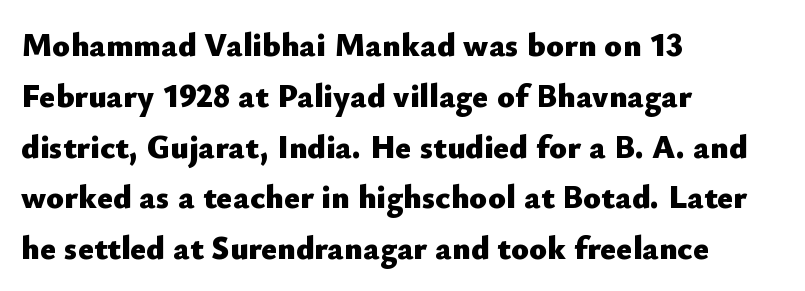
{"serif": "no", "italic": "no", "bold": "yes", "weight": "heavy", "width": "normal", "stroke_contrast": "low", "x_height": "small", "monospaced": "no", "underline": "no", "align": "left", "line_spacing": "normal", "line_spacing_ratio": 1.54, "letter_spacing": "normal", "letter_spacing_em": 0.0, "glyph_px": 33}
